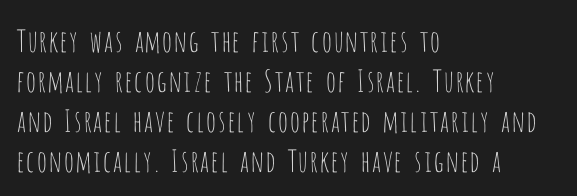
{"serif": "no", "italic": "no", "bold": "no", "weight": "thin", "width": "condensed", "stroke_contrast": "low", "x_height": "large", "monospaced": "no", "underline": "no", "align": "left", "line_spacing": "normal", "line_spacing_ratio": 1.33, "letter_spacing": "normal", "letter_spacing_em": 0.0, "glyph_px": 30}
